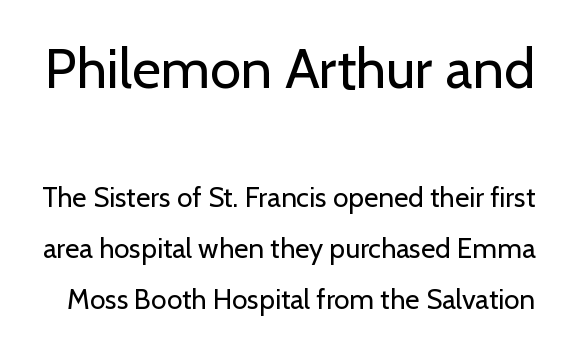
The image shows 56 px regular-weight sans-serif type, upright; set line spacing 1.81x, normal letter spacing, not underlined; the first (top) block is 2.0x larger; low stroke contrast and a medium x-height.
